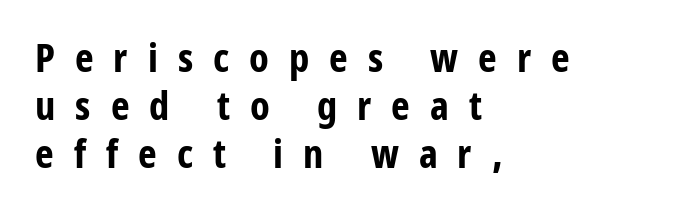
Looks like regular typesetting: each glyph gets only the width it needs. You could only call the tracking loose — the letters float apart. The letters stand straight up with perfectly vertical stems. Decoration check: the copy has no underline.
